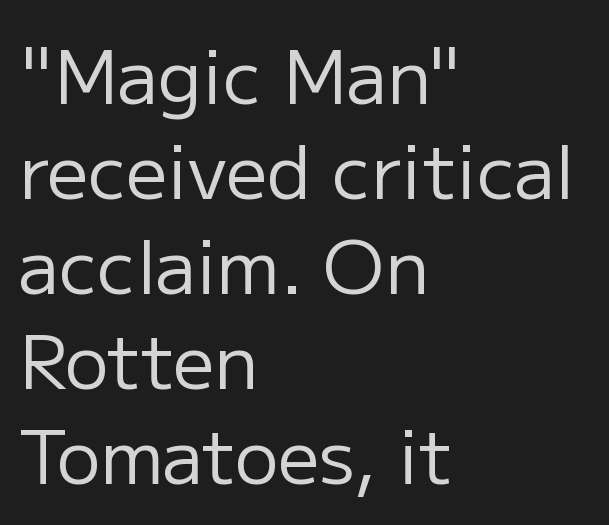
The image shows 73 px regular-weight sans-serif type, upright; set left-aligned, normal line spacing (1.3x), normal letter spacing, not underlined; low stroke contrast and a medium x-height.
